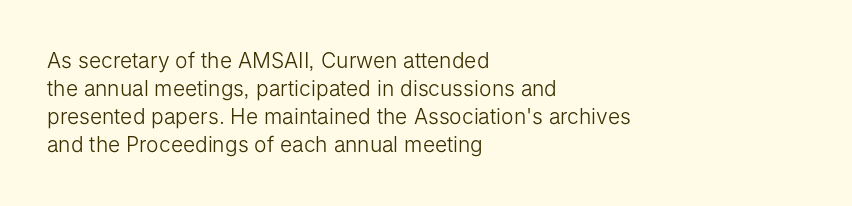
The image shows 21 px text type, upright; set left-aligned, normal line spacing (1.34x), normal letter spacing, not underlined.
